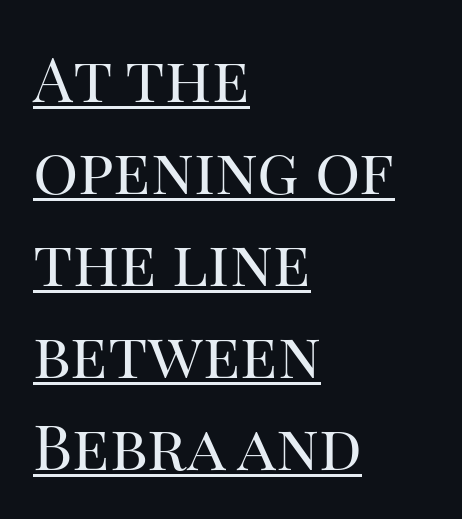
Q: Is the text bold? A: No.
Q: Is the text italic (slanted)? A: No, it is upright.
Q: Is the typeface a serif or a sans-serif typeface? A: Serif.
Q: Is the text underlined? A: Yes.
Q: How is the paragraph aligned? A: Left-aligned.
Q: Is the spacing between letters normal or unusually wide? A: Normal.
Q: Is the spacing between lines tight, normal or loose? A: Normal.
Q: Width (condensed, normal, or wide)? A: Normal.
Q: Stroke contrast? A: High.
Q: x-height? A: Large.
Q: Monospaced? A: No.
